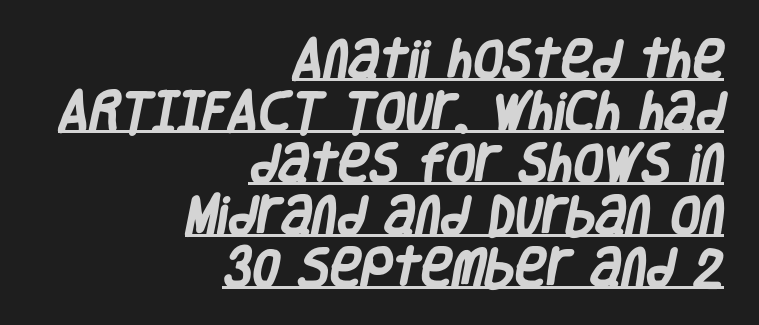
This sample is right-justified, so line beginnings fall wherever the words allow. Heft: maximum for text — a bold. Nothing unusual about the tracking: characters are spaced as the font intends. Honestly, the underline is the first thing you notice here. Here the designer chose a conventional face with non-uniform glyph widths. Examine the stroke ends and you'll find no serifs.
